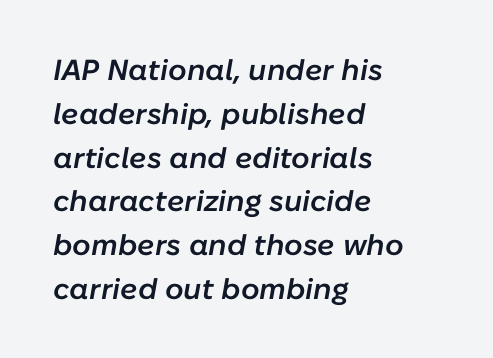
Q: Is the text bold? A: Semi-bold.
Q: Is the text italic (slanted)? A: Yes, it leans right by about 10 degrees.
Q: Is the text underlined? A: No.
Q: How is the paragraph aligned? A: Left-aligned.
Q: Is the spacing between letters normal or unusually wide? A: Normal.
Q: Is the spacing between lines tight, normal or loose? A: Normal.
Q: Width (condensed, normal, or wide)? A: Normal.
Q: Stroke contrast? A: Low.
Q: x-height? A: Medium.
Q: Monospaced? A: No.
